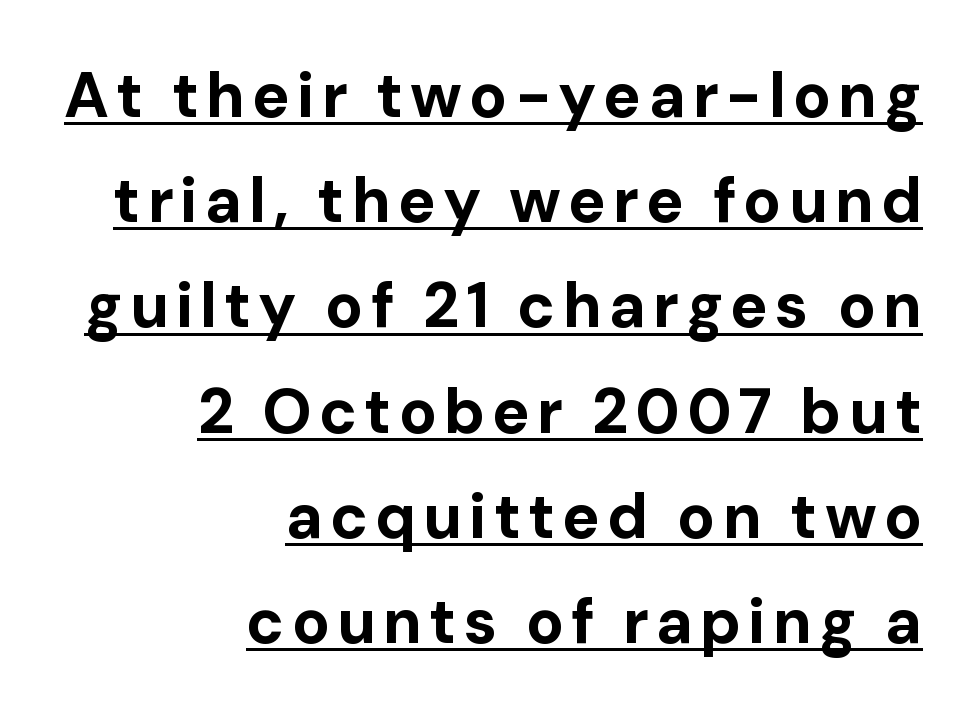
Q: Is the text bold? A: Yes.
Q: Is the text italic (slanted)? A: No, it is upright.
Q: Is the typeface a serif or a sans-serif typeface? A: Sans-serif.
Q: Is the text underlined? A: Yes.
Q: How is the paragraph aligned? A: Right-aligned.
Q: Is the spacing between lines tight, normal or loose? A: Normal.
Q: Width (condensed, normal, or wide)? A: Normal.
Q: Stroke contrast? A: Low.
Q: x-height? A: Medium.
Q: Monospaced? A: No.
